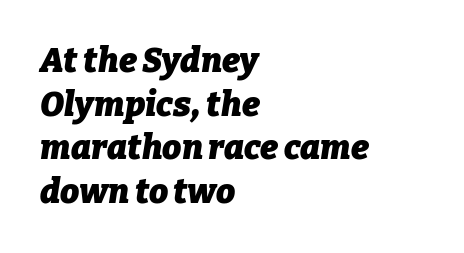
{"italic": "yes", "lean": "right", "slant_degrees": 9, "bold": "yes", "weight": "heavy", "width": "normal", "stroke_contrast": "low", "x_height": "medium", "monospaced": "no", "underline": "no", "align": "left", "line_spacing": "normal", "line_spacing_ratio": 1.28, "letter_spacing": "normal", "letter_spacing_em": 0.0, "glyph_px": 34}
